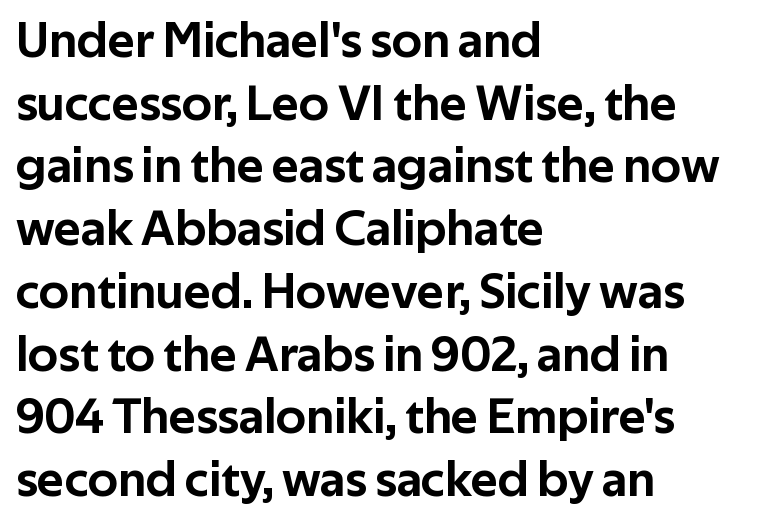
Q: Is the text italic (slanted)? A: No, it is upright.
Q: Is the typeface a serif or a sans-serif typeface? A: Sans-serif.
Q: Is the text underlined? A: No.
Q: How is the paragraph aligned? A: Left-aligned.
Q: Is the spacing between letters normal or unusually wide? A: Normal.
Q: Width (condensed, normal, or wide)? A: Normal.
Q: Stroke contrast? A: Low.
Q: x-height? A: Medium.
Q: Monospaced? A: No.
